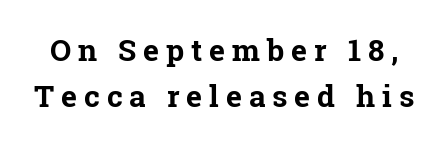
The image shows 30 px bold serif type, upright; set normal line spacing (1.54x), unusually wide letter spacing (+0.23 em), not underlined; low stroke contrast and a medium x-height.
